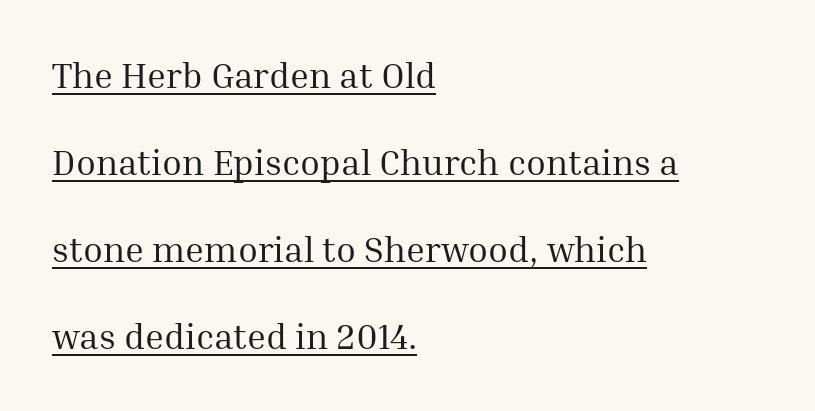
The specimen includes a rule beneath the text block's lines. Think standard paragraph weight, or any step lighter than that. To sum up the face: it has serifs. Varying glyph widths throughout — classic text-font behaviour. Notice how the stems are strictly vertical — no italics here. Is the block centered? No — it sits flush against the left margin.
